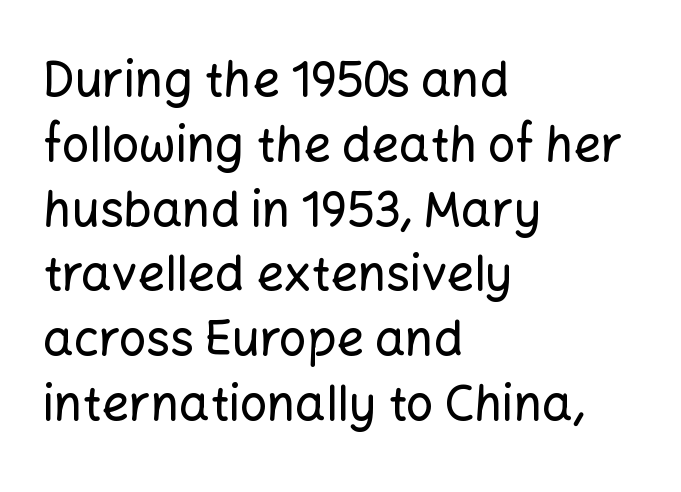
{"serif": "no", "italic": "no", "width": "normal", "stroke_contrast": "low", "x_height": "medium", "monospaced": "no", "underline": "no", "align": "left", "line_spacing": "normal", "line_spacing_ratio": 1.35, "letter_spacing": "normal", "letter_spacing_em": 0.0, "glyph_px": 48}
